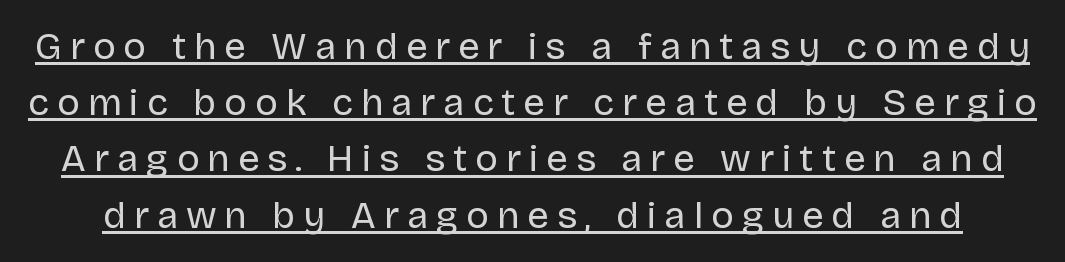
{"serif": "no", "italic": "no", "bold": "no", "weight": "regular", "width": "normal", "stroke_contrast": "low", "x_height": "large", "monospaced": "no", "underline": "yes", "line_spacing": "normal", "line_spacing_ratio": 1.48, "letter_spacing": "wide", "letter_spacing_em": 0.21, "glyph_px": 38}
